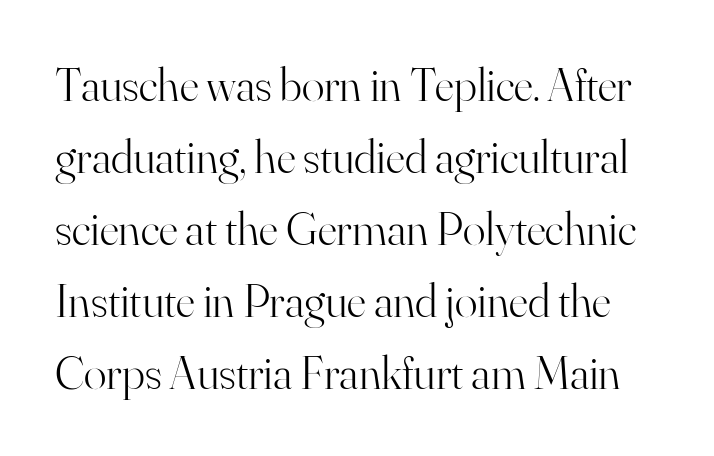
In terms of posture, this sample is upright. The letters look calm and open, with moderate or lighter stems. Note the varied advance widths — an 'i' is clearly narrower than an 'm'. These lines sit exactly where default settings would place them. Serifs: yes, visible at the terminals of the letterforms.
